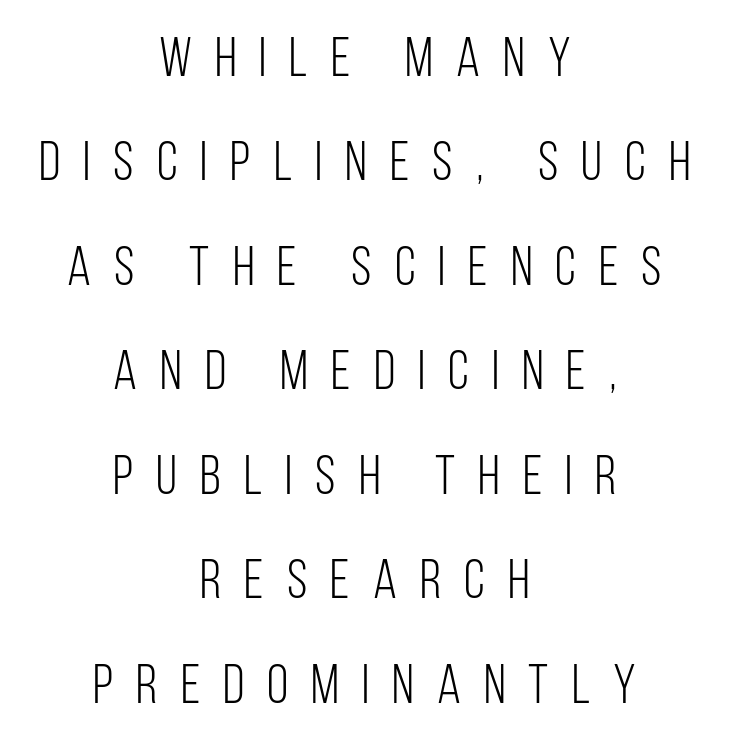
{"serif": "no", "italic": "no", "bold": "no", "weight": "light", "width": "condensed", "stroke_contrast": "low", "x_height": "large", "monospaced": "no", "underline": "no", "align": "center", "line_spacing": "loose", "line_spacing_ratio": 1.9, "letter_spacing": "wide", "letter_spacing_em": 0.42, "glyph_px": 55}
